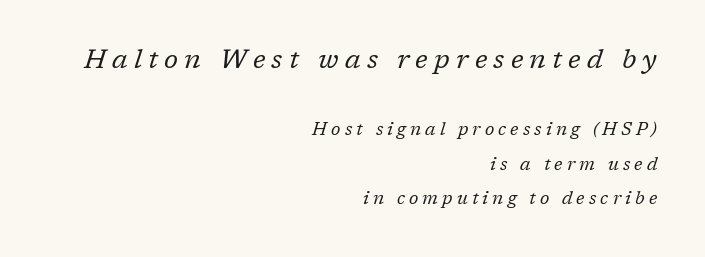
Counters stay open thanks to moderate or lighter strokes. Type without underlining. Each word looks stretched out because of the extra space between its letters. The lines in this sample share a right terminus and differ only in where they begin. Line spacing here is loose.
